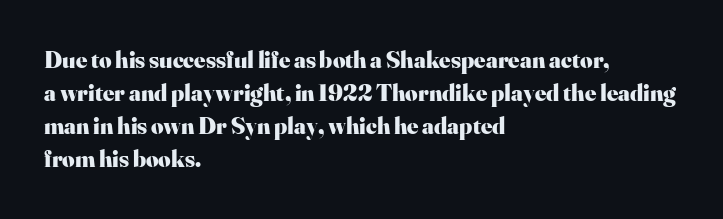
The image shows 24 px bold type, upright; set left-aligned, normal line spacing (1.38x), normal letter spacing, not underlined.
